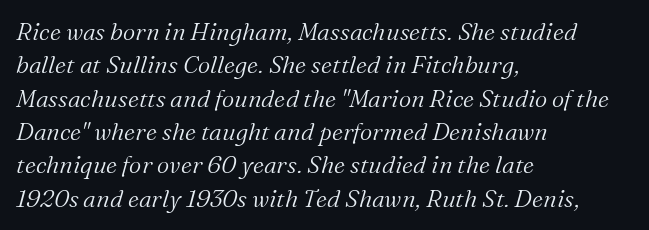
A bare baseline throughout the passage. Leading: standard. Posture: slanted. Caption: multi-line text, flush left, ragged right.
